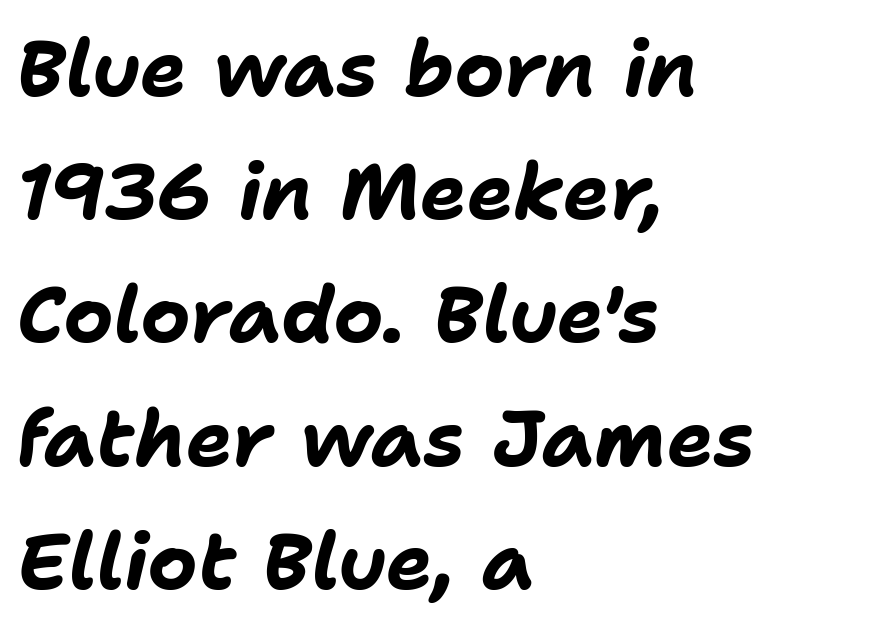
This is oblique type, the kind used for emphasis or titles. Strong, thick strokes mark this as bold type. Here the designer chose a conventional face with non-uniform glyph widths. The glyphs are unaccompanied by any horizontal stroke below them. The ragged edge is on the right, which tells us the setting is flush left. Tracking value appears to be zero — textbook default spacing.
